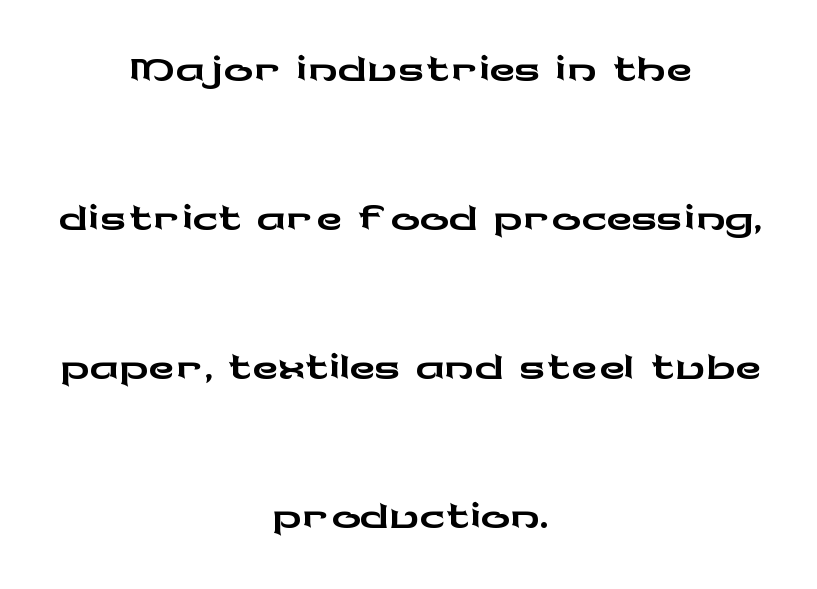
{"serif": "no", "italic": "no", "width": "wide", "stroke_contrast": "low", "x_height": "medium", "monospaced": "no", "underline": "no", "align": "center", "line_spacing": "loose", "line_spacing_ratio": 2.04, "letter_spacing": "normal", "letter_spacing_em": 0.0, "glyph_px": 73}
